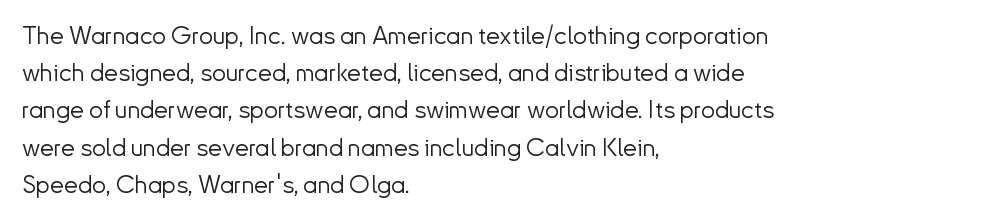
The image shows 25 px text type, upright; set left-aligned, normal line spacing (1.49x), normal letter spacing, not underlined.
